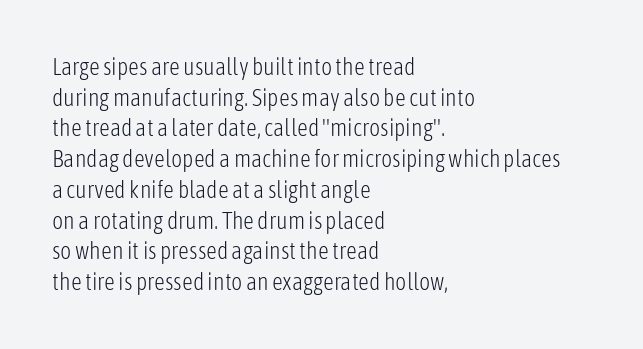
{"italic": "no", "bold": "no", "underline": "no", "align": "left", "line_spacing": "normal", "line_spacing_ratio": 1.28, "letter_spacing": "normal", "letter_spacing_em": 0.0, "glyph_px": 24}
